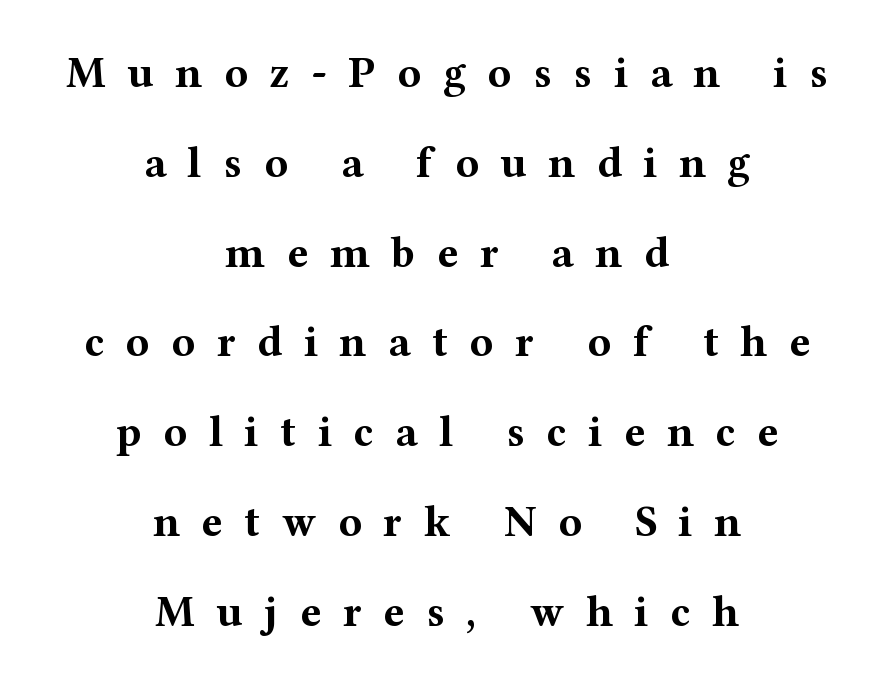
{"serif": "yes", "italic": "no", "bold": "yes", "weight": "bold", "width": "wide", "stroke_contrast": "medium", "x_height": "medium", "monospaced": "no", "underline": "no", "align": "center", "line_spacing": "loose", "line_spacing_ratio": 2.04, "letter_spacing": "wide", "letter_spacing_em": 0.49, "glyph_px": 44}
